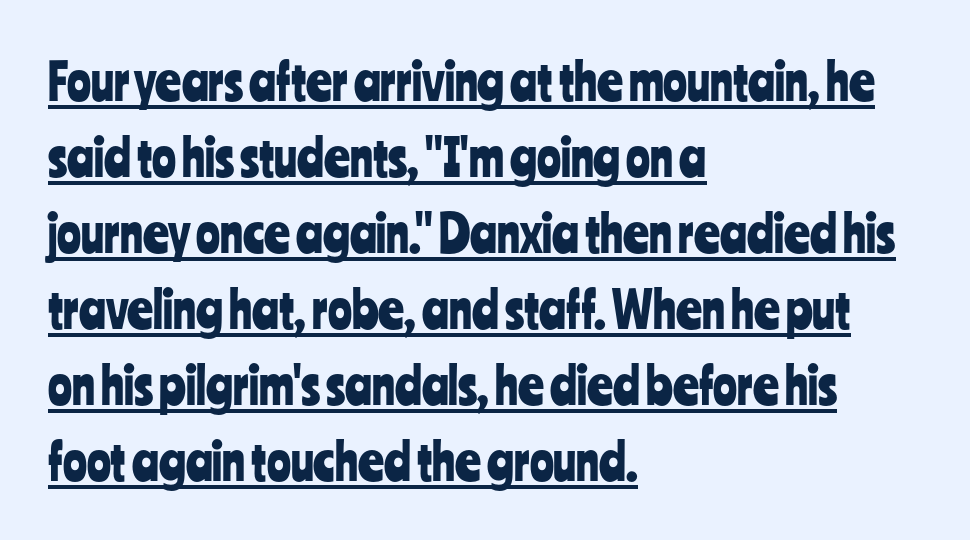
The image shows 50 px condensed sans-serif type, upright; set left-aligned, normal line spacing (1.52x), normal letter spacing, underlined; low stroke contrast and a medium x-height.
